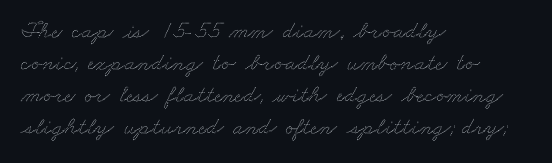
{"underline": "no", "align": "left", "line_spacing": "normal", "line_spacing_ratio": 1.33, "letter_spacing": "normal", "letter_spacing_em": 0.0, "glyph_px": 24}
